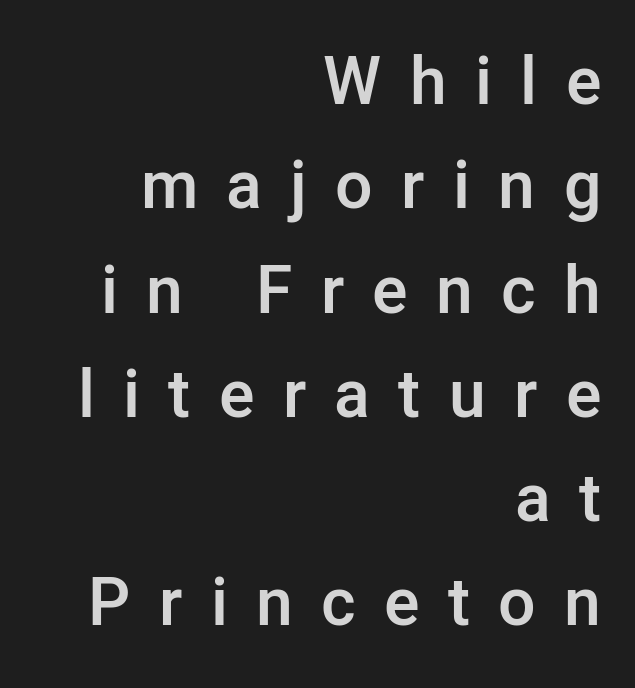
Q: Is the text bold? A: Semi-bold.
Q: Is the text italic (slanted)? A: No, it is upright.
Q: Is the typeface a serif or a sans-serif typeface? A: Sans-serif.
Q: Is the text underlined? A: No.
Q: How is the paragraph aligned? A: Right-aligned.
Q: Is the spacing between letters normal or unusually wide? A: Unusually wide.
Q: Is the spacing between lines tight, normal or loose? A: Normal.
Q: Width (condensed, normal, or wide)? A: Normal.
Q: Stroke contrast? A: Low.
Q: x-height? A: Medium.
Q: Monospaced? A: No.
